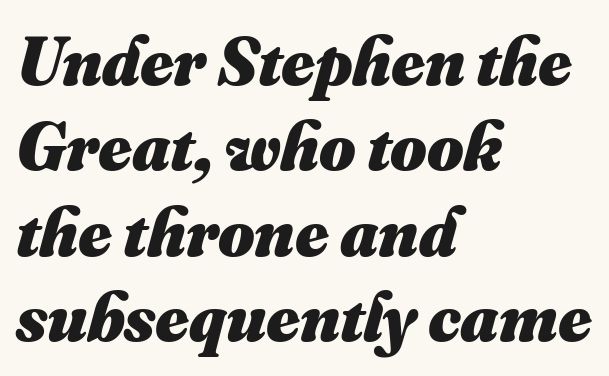
A typesetter would call this proportional, since set widths differ per character. You'd pick this weight for a headline — it's a proper bold. The compositor pushed each line to the left boundary. Decoration check: the copy has no underline. This rendering leaves character spacing at its baseline value.
